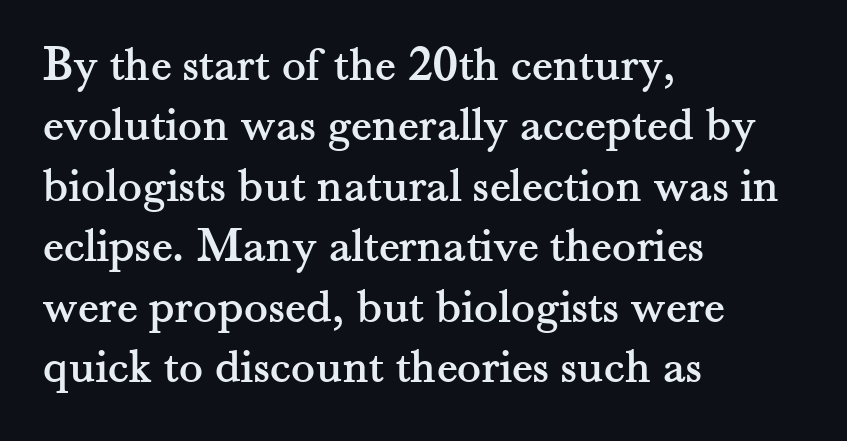
{"serif": "yes", "italic": "no", "width": "normal", "stroke_contrast": "medium", "x_height": "small", "monospaced": "no", "underline": "no", "align": "left", "line_spacing_ratio": 1.21, "letter_spacing": "normal", "letter_spacing_em": 0.0, "glyph_px": 50}
